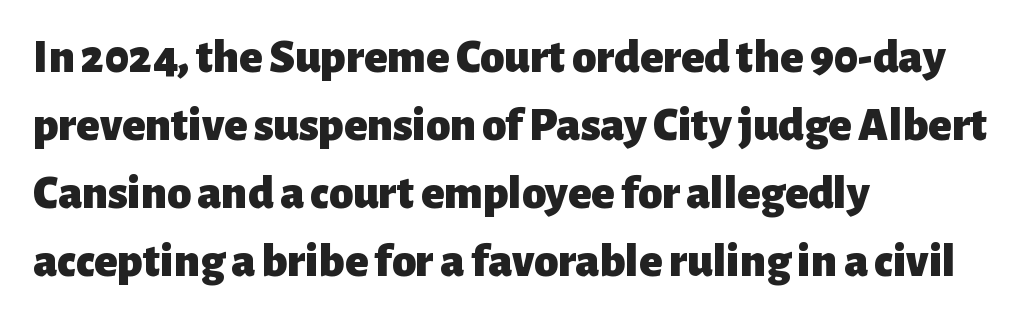
{"serif": "no", "italic": "no", "bold": "yes", "weight": "heavy", "width": "normal", "stroke_contrast": "low", "x_height": "medium", "monospaced": "no", "underline": "no", "align": "left", "line_spacing": "normal", "line_spacing_ratio": 1.42, "letter_spacing": "normal", "letter_spacing_em": 0.0, "glyph_px": 48}
